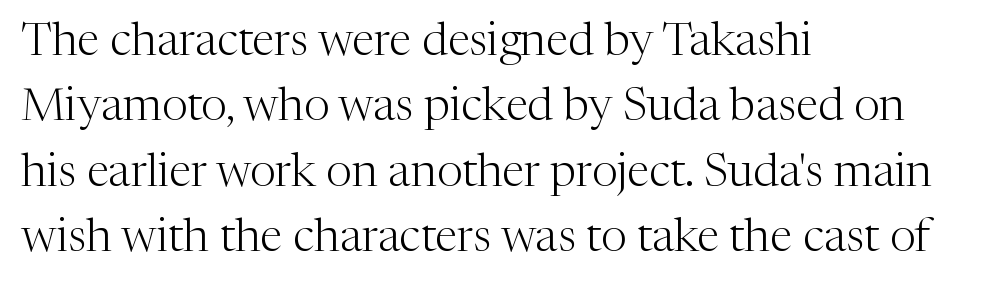
The image shows 46 px light serif type, upright; set left-aligned, normal line spacing (1.42x), normal letter spacing, not underlined; medium stroke contrast and a medium x-height.
